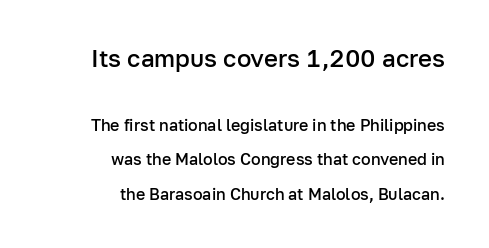
The image shows 24 px text type, upright; set right-aligned, loose line spacing (2.15x), normal letter spacing, not underlined; the first (top) block is 1.5x larger.
